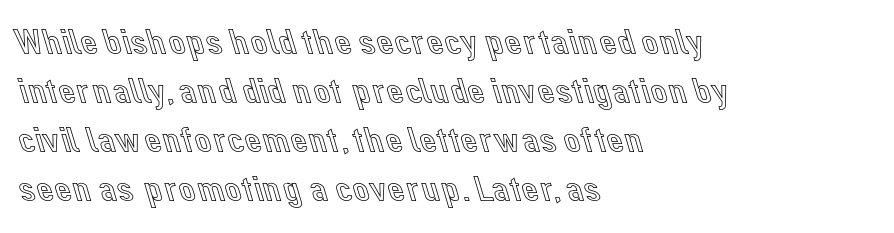
{"width": "normal", "x_height": "medium", "monospaced": "no", "underline": "no", "align": "left", "line_spacing": "normal", "line_spacing_ratio": 1.29, "letter_spacing": "normal", "letter_spacing_em": 0.0, "glyph_px": 38}
